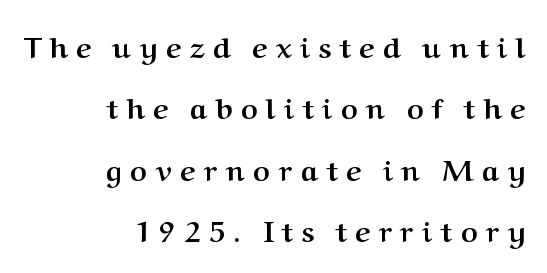
{"serif": "yes", "italic": "no", "bold": "yes", "weight": "semibold", "width": "normal", "stroke_contrast": "medium", "x_height": "medium", "monospaced": "no", "underline": "no", "align": "right", "line_spacing": "loose", "line_spacing_ratio": 2.12, "letter_spacing": "wide", "letter_spacing_em": 0.3, "glyph_px": 29}
